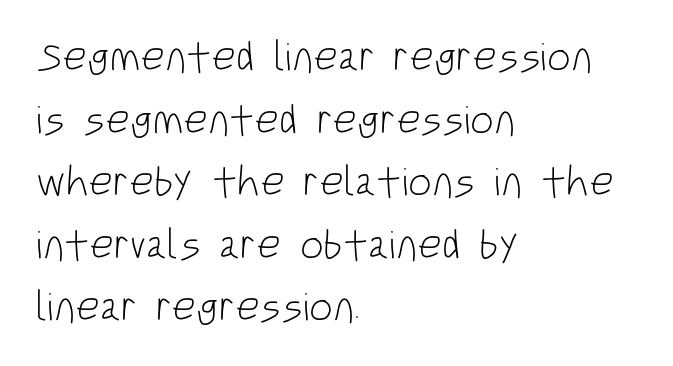
The image shows 42 px light, condensed sans-serif type, upright; set left-aligned, normal line spacing (1.49x), normal letter spacing, not underlined; low stroke contrast and a large x-height.
